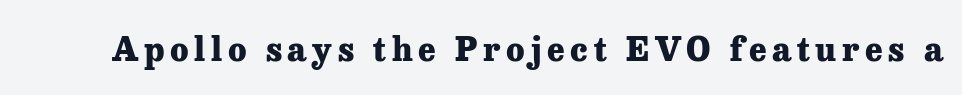
The characters look thick and weighty, a clear bold. These lines are composed in type with serifs. Nobody drew a line under any word here. Spacing verdict: proportional, widths tailored to each character. Notice how the stems are strictly vertical — no italics here.
